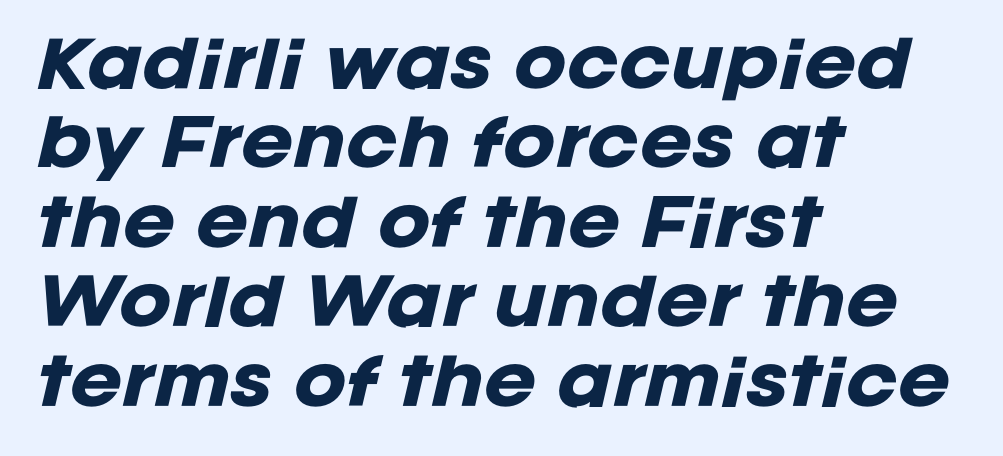
The image shows 63 px heavy type, italic (leaning right); set left-aligned, normal line spacing (1.26x), normal letter spacing, not underlined; low stroke contrast and a large x-height.
